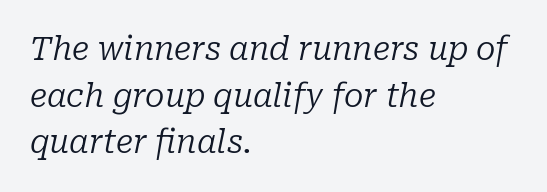
Q: Is the text bold? A: No.
Q: Is the text italic (slanted)? A: Yes, it leans right by about 10 degrees.
Q: Is the typeface a serif or a sans-serif typeface? A: Serif.
Q: Is the text underlined? A: No.
Q: How is the paragraph aligned? A: Left-aligned.
Q: Is the spacing between letters normal or unusually wide? A: Normal.
Q: Is the spacing between lines tight, normal or loose? A: Normal.
Q: Width (condensed, normal, or wide)? A: Normal.
Q: Stroke contrast? A: Low.
Q: x-height? A: Medium.
Q: Monospaced? A: No.
